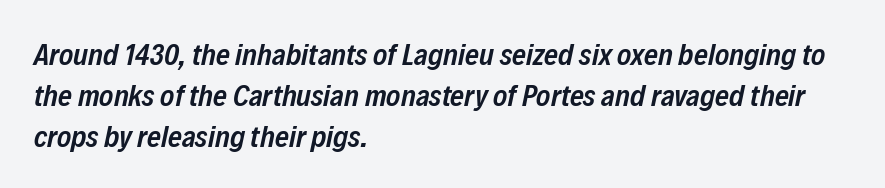
{"italic": "yes", "lean": "right", "slant_degrees": 12, "bold": "semi", "weight": "semibold", "width": "condensed", "stroke_contrast": "low", "x_height": "medium", "monospaced": "no", "underline": "no", "align": "left", "line_spacing": "normal", "line_spacing_ratio": 1.37, "letter_spacing": "normal", "letter_spacing_em": 0.0, "glyph_px": 30}
